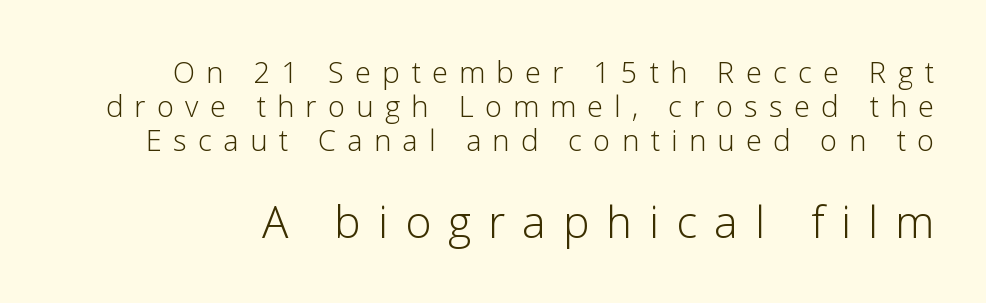
{"serif": "no", "italic": "no", "bold": "no", "weight": "light", "width": "normal", "stroke_contrast": "low", "x_height": "medium", "monospaced": "no", "underline": "no", "line_spacing_ratio": 1.18, "letter_spacing": "wide", "letter_spacing_em": 0.39, "larger_block": "second", "size_ratio": 1.52, "glyph_px": 44}
